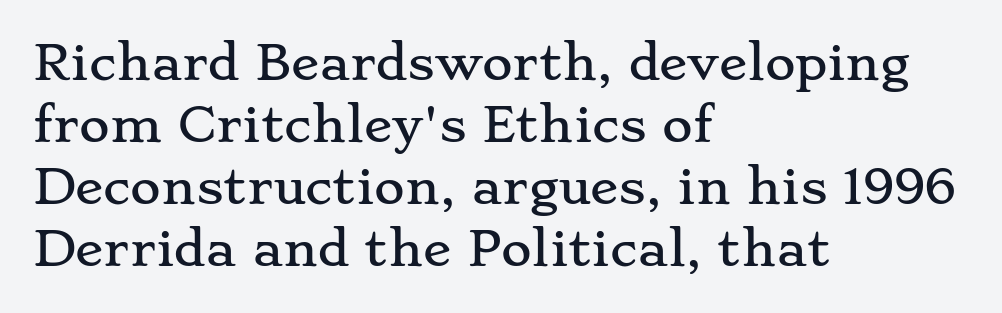
This block has exactly the height ordinary leading produces. Posture: vertical. Are there feet on the stems? There are — it's a serif. This rendering uses left alignment, leaving the right contour irregular. Descender tails drop into unmarked territory.
